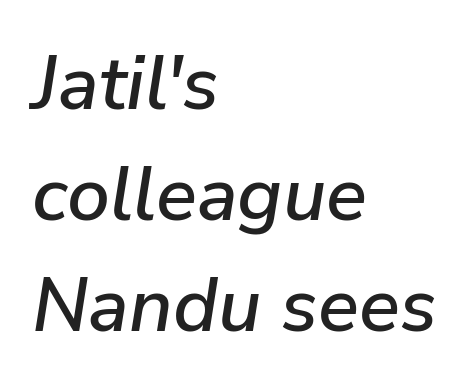
Q: Is the text italic (slanted)? A: Yes, it leans right by about 9 degrees.
Q: Is the text underlined? A: No.
Q: How is the paragraph aligned? A: Left-aligned.
Q: Is the spacing between letters normal or unusually wide? A: Normal.
Q: Is the spacing between lines tight, normal or loose? A: Normal.
Q: Width (condensed, normal, or wide)? A: Normal.
Q: Stroke contrast? A: Low.
Q: x-height? A: Medium.
Q: Monospaced? A: No.
